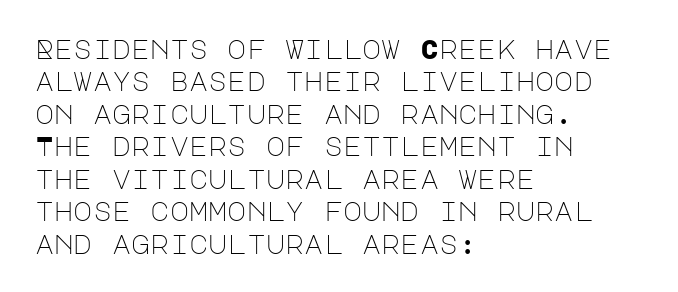
The image shows 26 px text type, upright; set left-aligned, normal line spacing (1.25x), normal letter spacing, not underlined.
